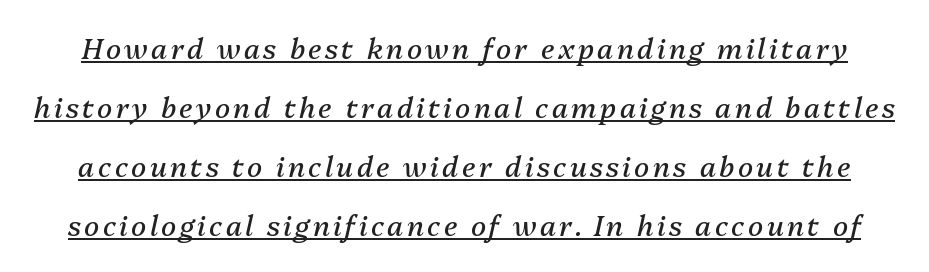
Q: Is the text bold? A: No.
Q: Is the text italic (slanted)? A: Yes, it leans right by about 13 degrees.
Q: Is the text underlined? A: Yes.
Q: Is the spacing between lines tight, normal or loose? A: Loose.
Q: Width (condensed, normal, or wide)? A: Normal.
Q: Stroke contrast? A: Medium.
Q: x-height? A: Medium.
Q: Monospaced? A: No.
